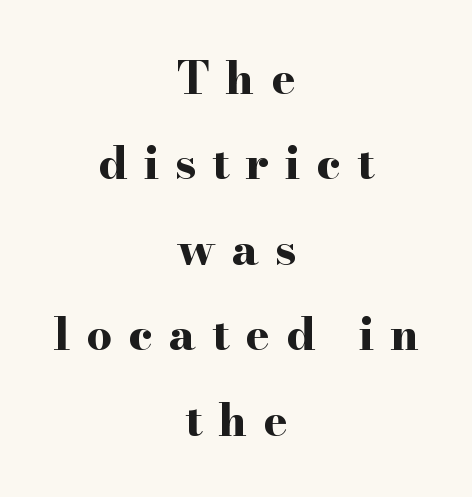
Students, this is bold: see how much ink each stroke carries. Note: serifs present on the glyphs. Both edges are ragged and mirror each other, which tells us the setting is centered. Posture: straight, roman, zero tilt. This sample has the flowing, uneven cadence of proportional lettering.
